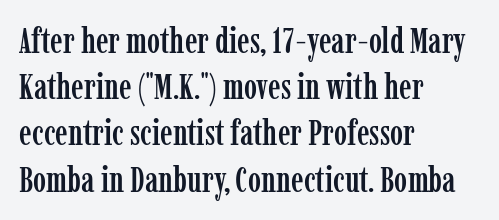
{"serif": "yes", "italic": "no", "width": "condensed", "stroke_contrast": "low", "x_height": "medium", "monospaced": "no", "underline": "no", "align": "left", "line_spacing": "normal", "line_spacing_ratio": 1.32, "letter_spacing": "normal", "letter_spacing_em": 0.0, "glyph_px": 35}
